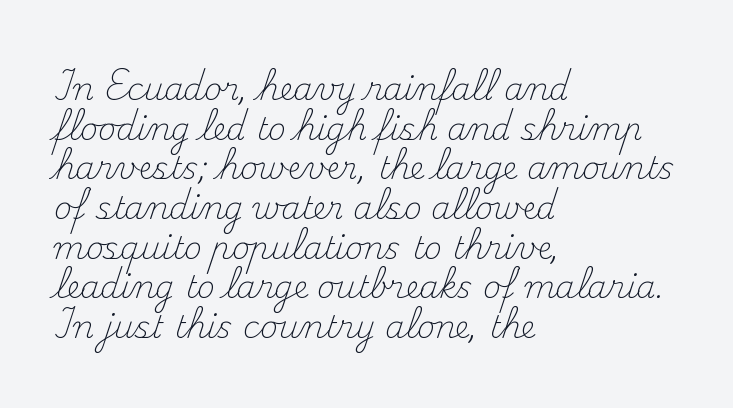
{"serif": "yes", "bold": "no", "weight": "light", "width": "normal", "stroke_contrast": "medium", "x_height": "small", "monospaced": "no", "underline": "no", "align": "left", "line_spacing": "normal", "line_spacing_ratio": 1.28, "letter_spacing": "normal", "letter_spacing_em": 0.0, "glyph_px": 31}
